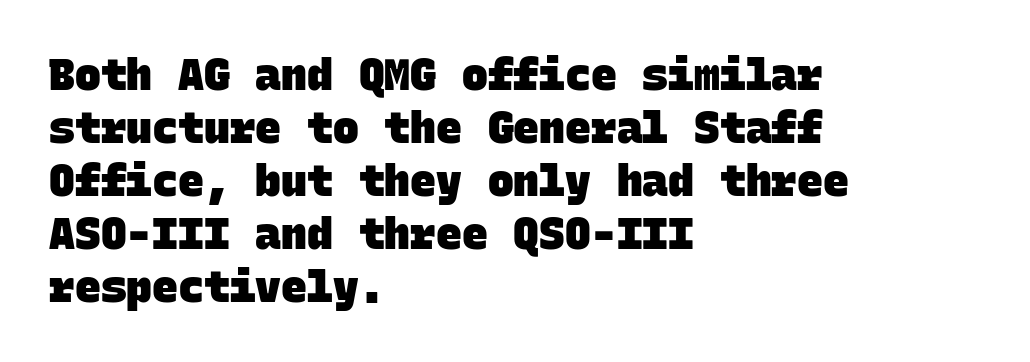
Visually the block forms a straight wall on the left and a jagged coastline on the right. No feet cap the strokes, marking this as sans-serif type. Spacing verdict: monospaced, one width for all characters. Only glyphs here, with clear space below each row. These lines carry a lot of weight — the face is fully bold.
